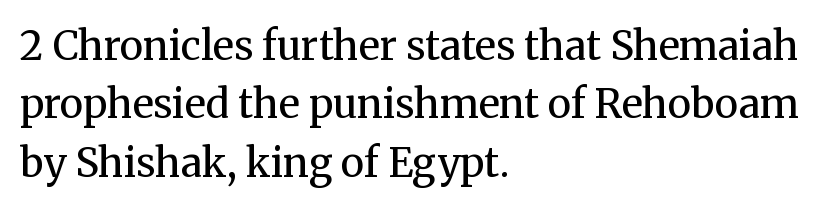
{"serif": "yes", "italic": "no", "bold": "no", "weight": "regular", "width": "normal", "stroke_contrast": "medium", "x_height": "medium", "monospaced": "no", "underline": "no", "align": "left", "line_spacing": "normal", "line_spacing_ratio": 1.46, "letter_spacing": "normal", "letter_spacing_em": 0.0, "glyph_px": 40}
